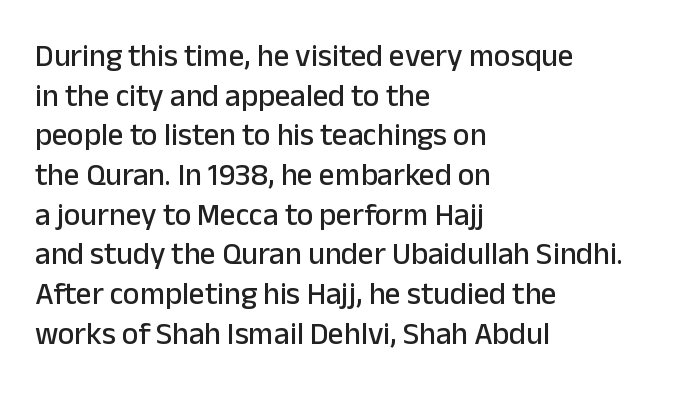
The space beneath each line is pristine and unruled. Tracking here is standard; glyphs follow each other at the usual distance. Each new line begins a customary step beneath the previous one. Do the characters align in a grid? No, the font is proportional. Rendered with straight, roman letterforms. This sample is left-justified, so line endings fall wherever the words run out.
